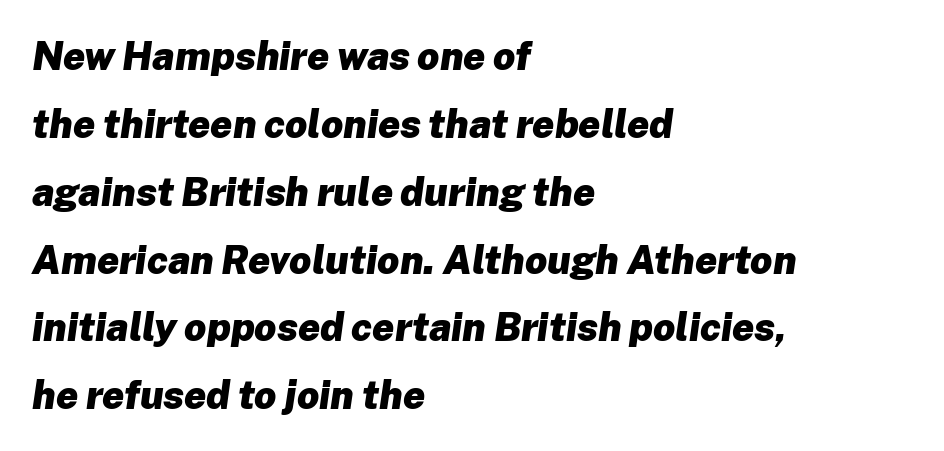
The image shows 39 px heavy type, italic (leaning right); set left-aligned, line spacing 1.74x, normal letter spacing, not underlined; low stroke contrast and a medium x-height.
